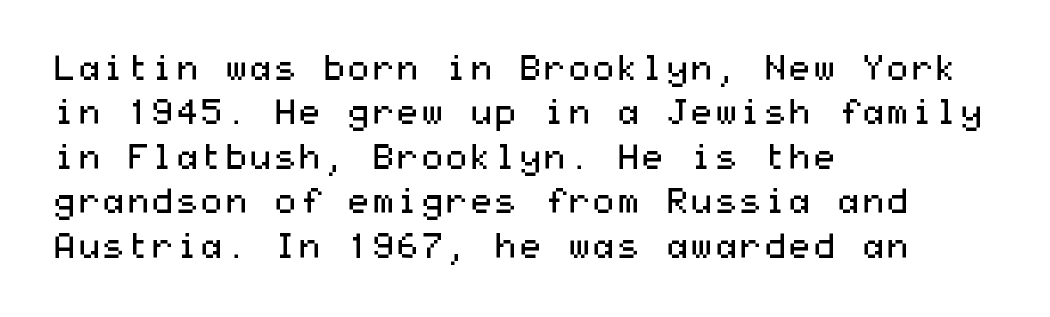
Q: Is the text bold? A: No.
Q: Is the text italic (slanted)? A: No, it is upright.
Q: Is the typeface a serif or a sans-serif typeface? A: Sans-serif.
Q: Is the text underlined? A: No.
Q: How is the paragraph aligned? A: Left-aligned.
Q: Is the spacing between letters normal or unusually wide? A: Normal.
Q: Is the spacing between lines tight, normal or loose? A: Normal.
Q: Width (condensed, normal, or wide)? A: Wide.
Q: Stroke contrast? A: Medium.
Q: x-height? A: Medium.
